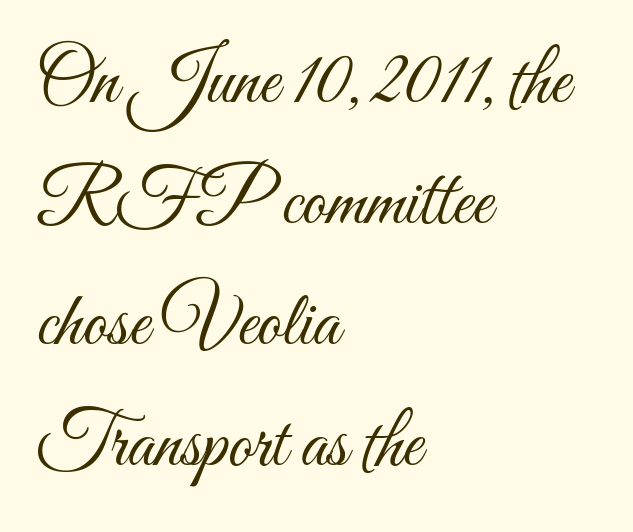
Q: Is the text bold? A: No.
Q: Is the text italic (slanted)? A: Yes.
Q: Is the text underlined? A: No.
Q: How is the paragraph aligned? A: Left-aligned.
Q: Is the spacing between letters normal or unusually wide? A: Normal.
Q: Is the spacing between lines tight, normal or loose? A: Normal.
Q: Width (condensed, normal, or wide)? A: Condensed.
Q: Stroke contrast? A: Medium.
Q: x-height? A: Small.
Q: Monospaced? A: No.
